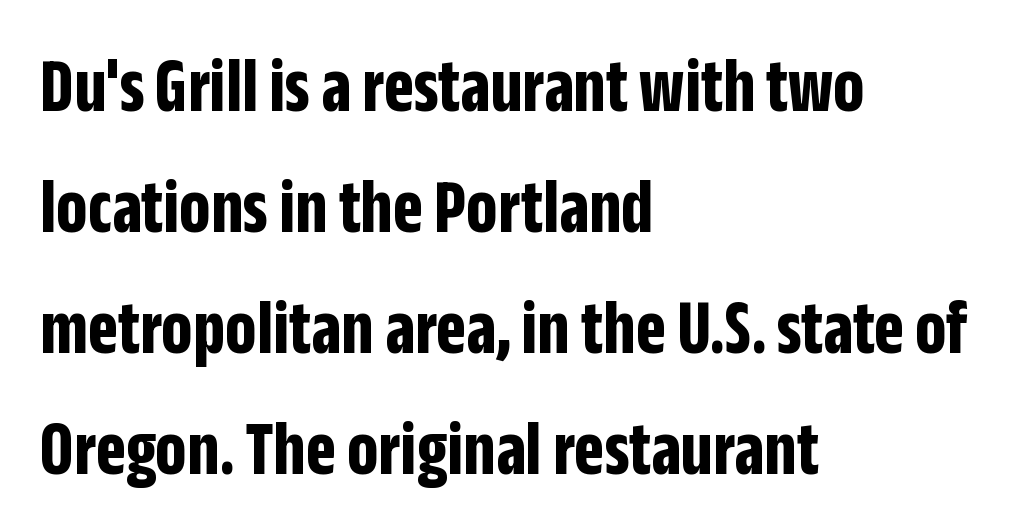
{"serif": "no", "italic": "no", "bold": "yes", "weight": "bold", "width": "condensed", "stroke_contrast": "low", "x_height": "large", "monospaced": "no", "underline": "no", "align": "left", "line_spacing": "normal", "line_spacing_ratio": 1.55, "letter_spacing": "normal", "letter_spacing_em": 0.0, "glyph_px": 78}
